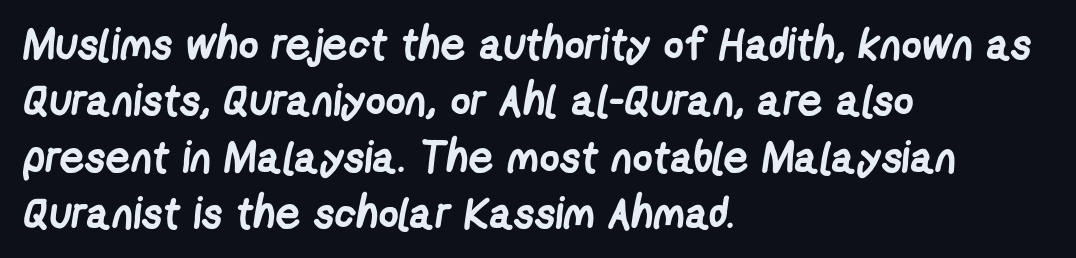
Typeset ragged right — the left edge is the straight one. Evenly set lines give the paragraph a standard silhouette. The horizontal fit of the characters is conventional and even. Only glyphs here, with clear space below each row. Do the characters align in a grid? No, the font is proportional. The text was rendered using a sans face with plain stroke endings.
